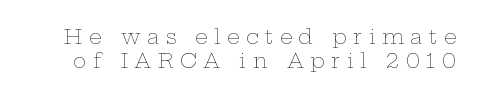
The image shows 20 px text type, upright; set line spacing 1.22x, unusually wide letter spacing (+0.32 em), not underlined.
